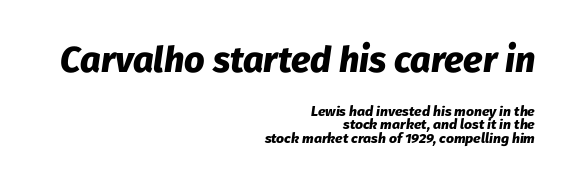
{"italic": "yes", "lean": "right", "slant_degrees": 8, "bold": "yes", "weight": "heavy", "width": "normal", "stroke_contrast": "low", "x_height": "medium", "monospaced": "no", "underline": "no", "align": "right", "line_spacing": "tight", "line_spacing_ratio": 0.97, "letter_spacing": "normal", "letter_spacing_em": 0.0, "larger_block": "first", "size_ratio": 2.57, "glyph_px": 36}
